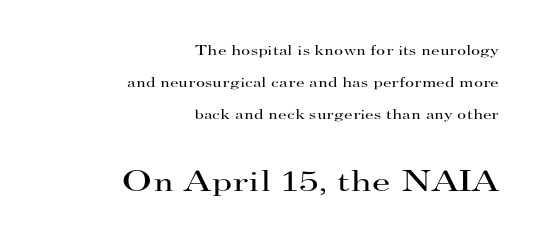
A typesetter would call this leading open, well beyond the default. These glyphs show unthickened strokes, regular width or finer. The rendering shows small feet on the letterforms — a serif design. These lines are rendered in a variable-pitch font. Italic: no, the glyphs are upright roman. The space beneath each line is pristine and unruled.
